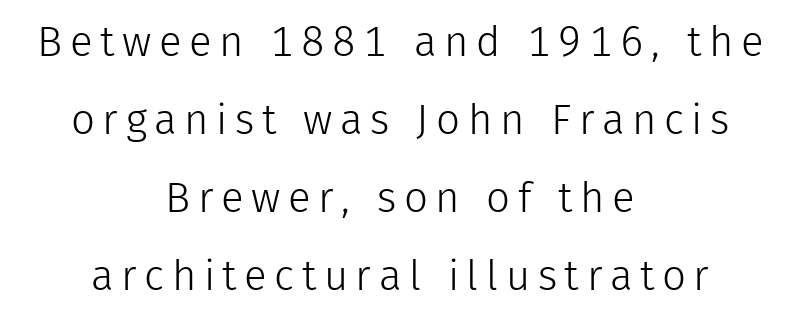
Q: Is the text bold? A: No.
Q: Is the text italic (slanted)? A: No, it is upright.
Q: Is the typeface a serif or a sans-serif typeface? A: Sans-serif.
Q: Is the text underlined? A: No.
Q: How is the paragraph aligned? A: Centered.
Q: Width (condensed, normal, or wide)? A: Normal.
Q: Stroke contrast? A: Low.
Q: x-height? A: Medium.
Q: Monospaced? A: No.
